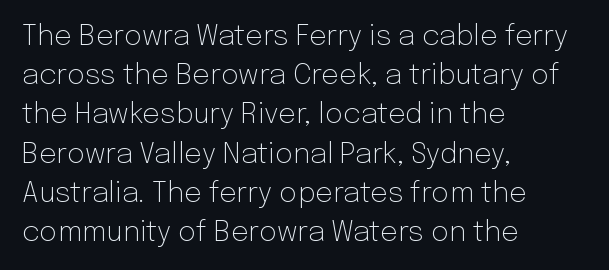
{"serif": "no", "italic": "no", "bold": "no", "weight": "light", "width": "normal", "stroke_contrast": "low", "x_height": "medium", "monospaced": "no", "underline": "no", "align": "left", "line_spacing": "normal", "line_spacing_ratio": 1.4, "letter_spacing": "normal", "letter_spacing_em": 0.0, "glyph_px": 28}
